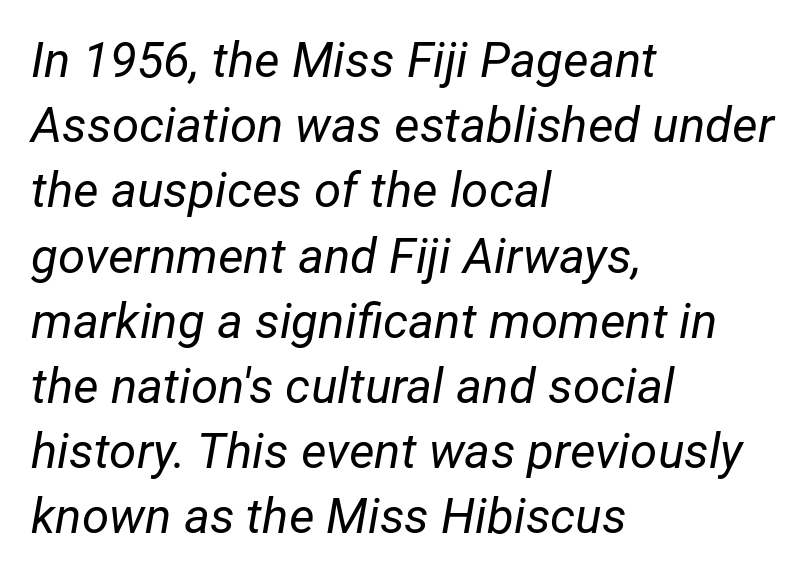
{"italic": "yes", "lean": "right", "slant_degrees": 12, "bold": "no", "weight": "regular", "width": "normal", "stroke_contrast": "low", "x_height": "medium", "monospaced": "no", "underline": "no", "align": "left", "line_spacing": "normal", "line_spacing_ratio": 1.33, "letter_spacing": "normal", "letter_spacing_em": 0.0, "glyph_px": 49}
